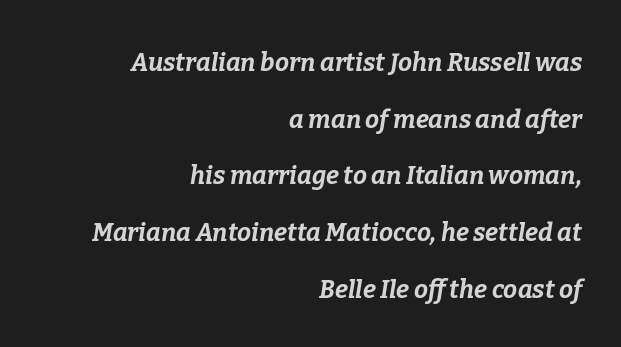
The image shows 25 px bold type, italic (leaning right); set right-aligned, loose line spacing (2.27x), normal letter spacing, not underlined.
